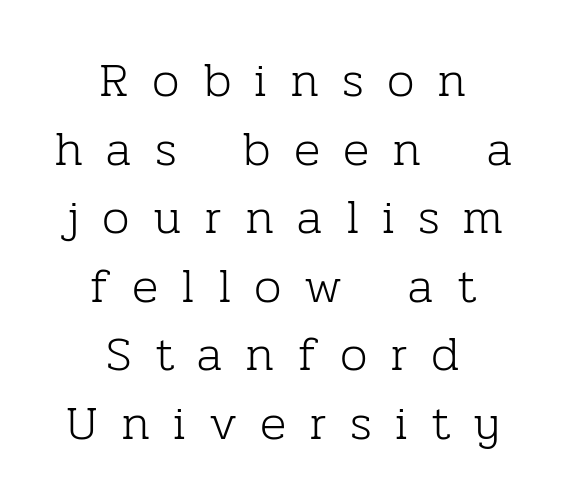
Q: Is the text bold? A: No.
Q: Is the text italic (slanted)? A: No, it is upright.
Q: Is the typeface a serif or a sans-serif typeface? A: Serif.
Q: Is the text underlined? A: No.
Q: How is the paragraph aligned? A: Centered.
Q: Is the spacing between letters normal or unusually wide? A: Unusually wide.
Q: Is the spacing between lines tight, normal or loose? A: Normal.
Q: Width (condensed, normal, or wide)? A: Normal.
Q: Stroke contrast? A: Low.
Q: x-height? A: Medium.
Q: Monospaced? A: No.
